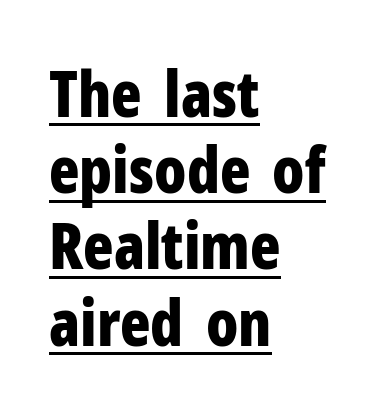
Q: Is the text bold? A: Yes.
Q: Is the text italic (slanted)? A: No, it is upright.
Q: Is the typeface a serif or a sans-serif typeface? A: Sans-serif.
Q: Is the text underlined? A: Yes.
Q: How is the paragraph aligned? A: Left-aligned.
Q: Is the spacing between letters normal or unusually wide? A: Normal.
Q: Width (condensed, normal, or wide)? A: Condensed.
Q: Stroke contrast? A: Low.
Q: x-height? A: Medium.
Q: Monospaced? A: No.
